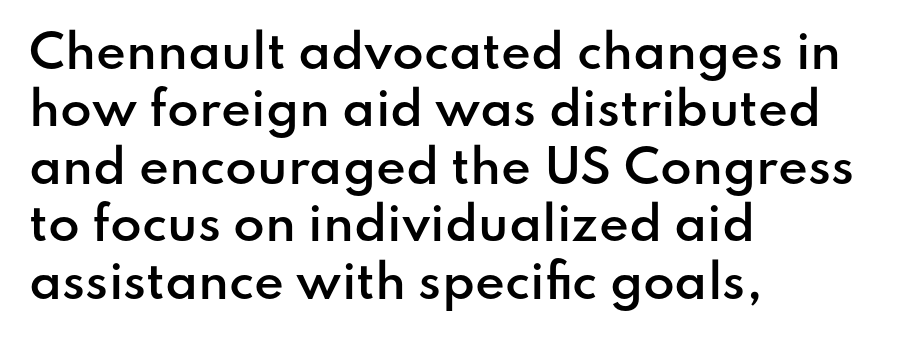
{"serif": "no", "italic": "no", "bold": "semi", "weight": "semibold", "width": "normal", "stroke_contrast": "low", "x_height": "small", "monospaced": "no", "underline": "no", "align": "left", "line_spacing": "normal", "line_spacing_ratio": 1.25, "letter_spacing": "normal", "letter_spacing_em": 0.0, "glyph_px": 46}
